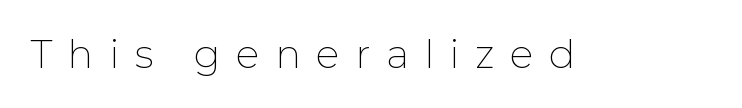
{"serif": "no", "italic": "no", "bold": "no", "weight": "thin", "width": "normal", "stroke_contrast": "low", "x_height": "medium", "monospaced": "no", "underline": "no", "letter_spacing": "wide", "letter_spacing_em": 0.4, "glyph_px": 39}
